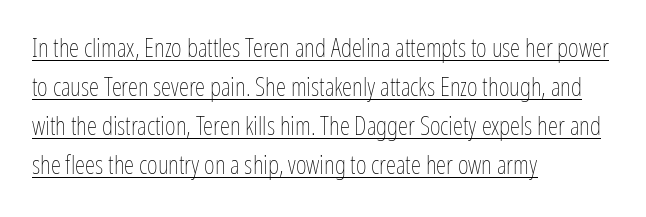
The image shows 26 px text type, upright; set left-aligned, normal line spacing (1.5x), normal letter spacing, underlined.
